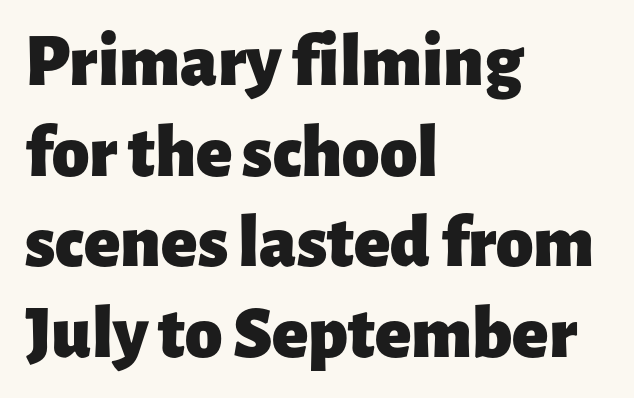
Q: Is the text bold? A: Yes.
Q: Is the text italic (slanted)? A: No, it is upright.
Q: Is the typeface a serif or a sans-serif typeface? A: Sans-serif.
Q: Is the text underlined? A: No.
Q: How is the paragraph aligned? A: Left-aligned.
Q: Is the spacing between letters normal or unusually wide? A: Normal.
Q: Width (condensed, normal, or wide)? A: Normal.
Q: Stroke contrast? A: Low.
Q: x-height? A: Medium.
Q: Monospaced? A: No.
